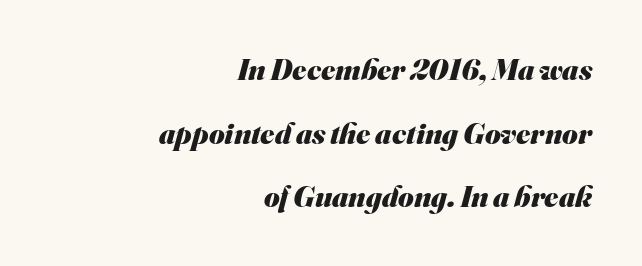
The image shows 30 px heavy sans-serif type; set right-aligned, loose line spacing (2.12x), normal letter spacing, not underlined; medium stroke contrast and a small x-height.
